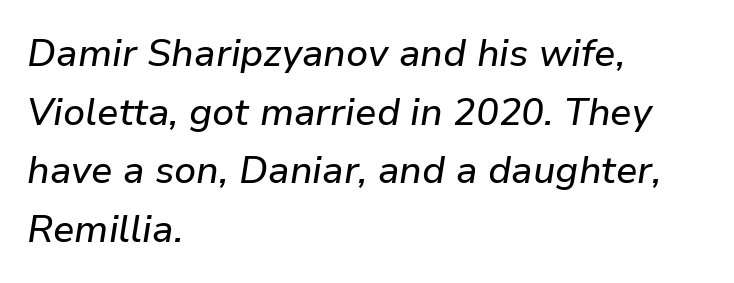
The image shows 38 px text type, italic (leaning right); set left-aligned, normal line spacing (1.54x), normal letter spacing, not underlined; low stroke contrast and a medium x-height.
